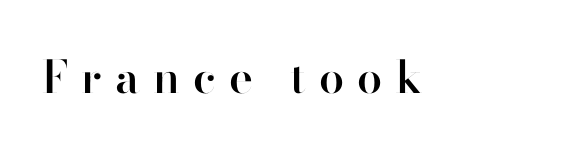
Tall strokes in this sample are plumb rather than angled. The strip under each line holds only bare page. The letters carry no serifs — their stems end cleanly without finishing strokes. Compared with typical body copy, the letter spacing here is much looser. A typesetter would call this proportional, since set widths differ per character. Caption: semibold face, moderately heavy strokes.
